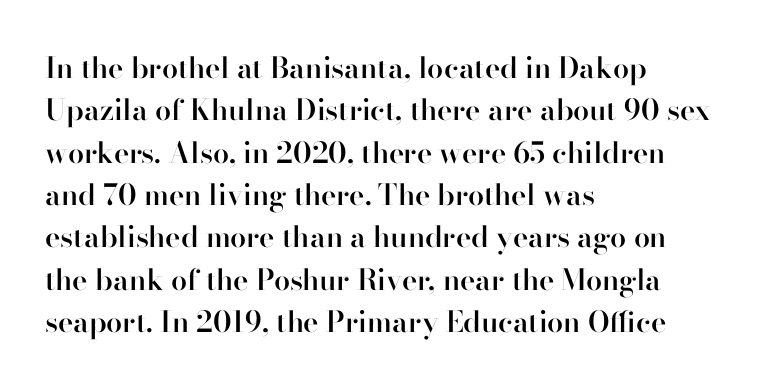
The image shows 29 px semibold serif type, upright; set left-aligned, normal line spacing (1.46x), normal letter spacing, not underlined; high stroke contrast and a small x-height.
